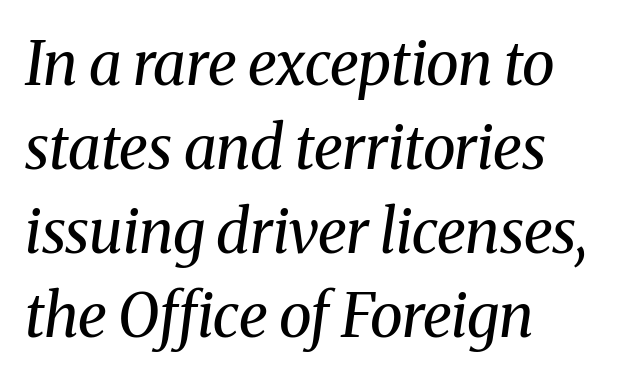
Q: Is the text bold? A: No.
Q: Is the text italic (slanted)? A: Yes, it leans right by about 8 degrees.
Q: Is the typeface a serif or a sans-serif typeface? A: Serif.
Q: Is the text underlined? A: No.
Q: How is the paragraph aligned? A: Left-aligned.
Q: Is the spacing between letters normal or unusually wide? A: Normal.
Q: Is the spacing between lines tight, normal or loose? A: Normal.
Q: Width (condensed, normal, or wide)? A: Normal.
Q: Stroke contrast? A: Medium.
Q: x-height? A: Medium.
Q: Monospaced? A: No.
